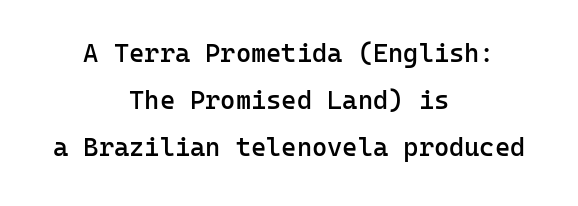
{"italic": "no", "bold": "semi", "underline": "no", "align": "center", "line_spacing_ratio": 1.81, "letter_spacing": "normal", "letter_spacing_em": 0.0, "glyph_px": 26}
